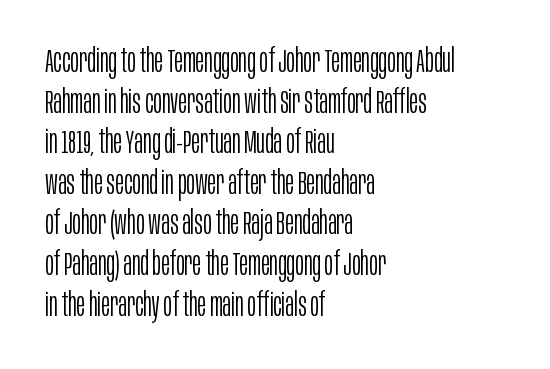
The image shows 33 px light, condensed sans-serif type, upright; set left-aligned, line spacing 1.23x, normal letter spacing, not underlined; low stroke contrast and a large x-height.
